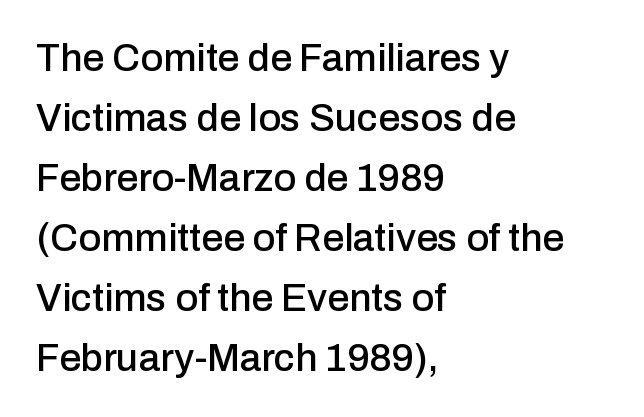
Q: Is the text italic (slanted)? A: No, it is upright.
Q: Is the typeface a serif or a sans-serif typeface? A: Sans-serif.
Q: Is the text underlined? A: No.
Q: How is the paragraph aligned? A: Left-aligned.
Q: Is the spacing between letters normal or unusually wide? A: Normal.
Q: Is the spacing between lines tight, normal or loose? A: Normal.
Q: Width (condensed, normal, or wide)? A: Normal.
Q: Stroke contrast? A: Low.
Q: x-height? A: Medium.
Q: Monospaced? A: No.
